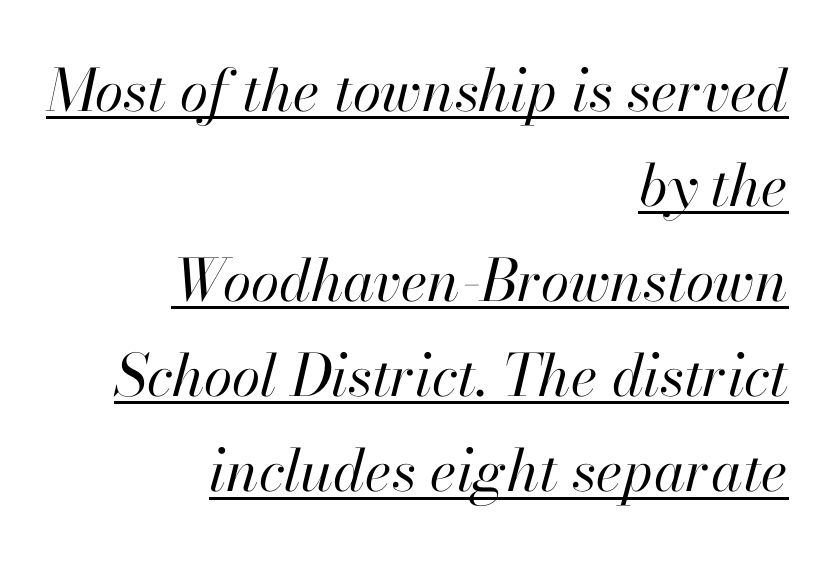
The image shows 58 px regular-weight type, italic (leaning right); set right-aligned, normal line spacing (1.64x), normal letter spacing, underlined; high stroke contrast and a small x-height.
